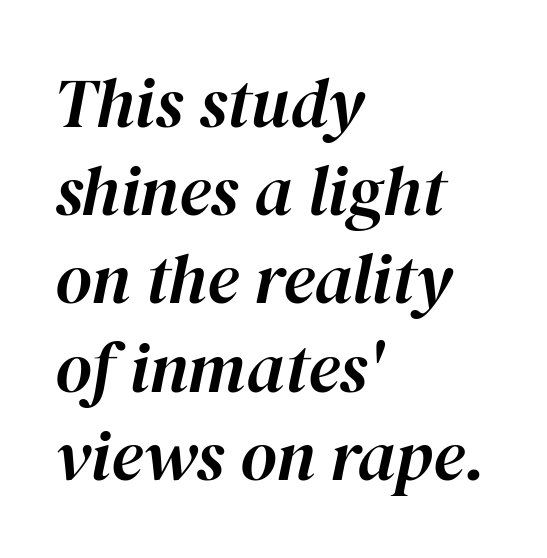
Each row of text sits above clean, open space. The passage shown is typed in a proportional face where columns would drift. Where is the straight margin? On the left. Characters are canted at an angle relative to the baseline's perpendicular. Nobody touched the tracking dial on this one.
